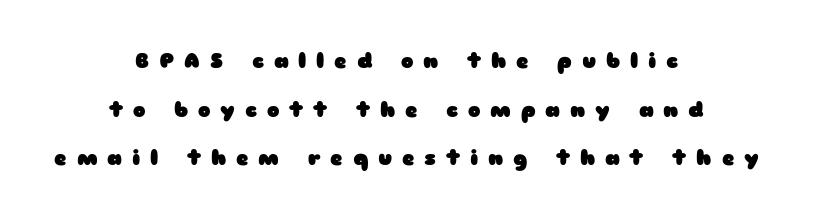
A bare baseline throughout the passage. Glyph-to-glyph distance is far greater than everyday printed text. Vertical strokes here are truly vertical. Students, this is bold: see how much ink each stroke carries. The designer dialed line spacing up above the default.
